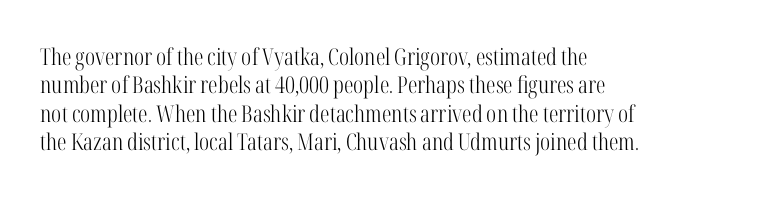
Nobody touched the tracking dial on this one. Visually the block forms a straight wall on the left and a jagged coastline on the right. Posture: upright roman. Beneath every word, the page is bare.
